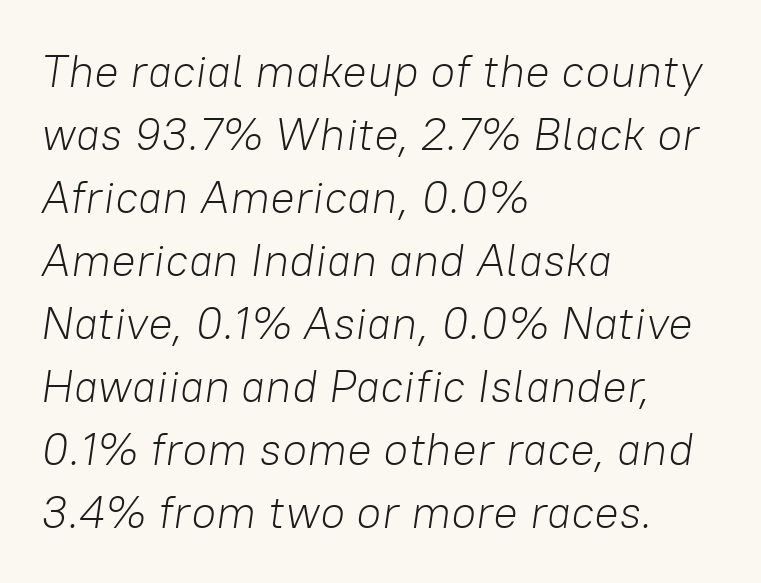
Characters are canted at an angle relative to the baseline's perpendicular. Interline gaps are of average width in this sample. Stem width sits at or under what a default text font uses. Nobody touched the tracking dial on this one. Descender tails drop into unmarked territory. This sample has the flowing, uneven cadence of proportional lettering.
